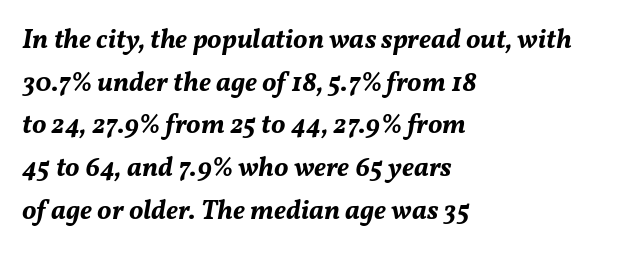
These lines carry a lot of weight — the face is fully bold. Vertically, the passage feels balanced, rows spaced as you'd expect. Italic: yes, the glyphs are oblique. Left-aligned paragraph, ragged on the right. The strip under each line holds only bare page.
